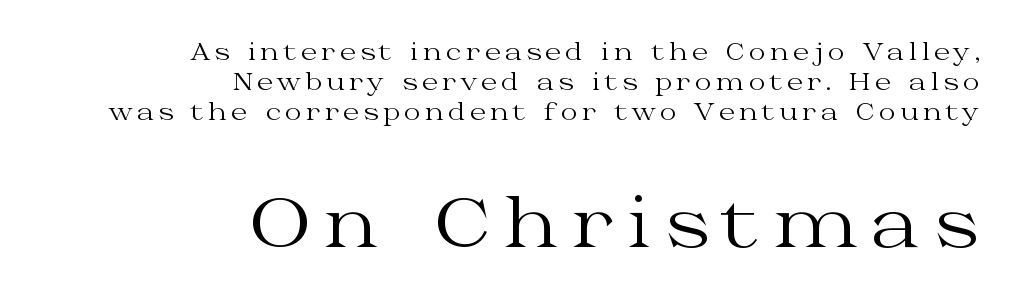
Q: Is the text bold? A: No.
Q: Is the text italic (slanted)? A: No, it is upright.
Q: Is the typeface a serif or a sans-serif typeface? A: Serif.
Q: Is the text underlined? A: No.
Q: How is the paragraph aligned? A: Right-aligned.
Q: Is the spacing between lines tight, normal or loose? A: Normal.
Q: Which block of text is set in a larger size, the first (top) or the second (bottom)? A: The second (bottom) one.
Q: Width (condensed, normal, or wide)? A: Wide.
Q: Stroke contrast? A: Medium.
Q: x-height? A: Medium.
Q: Monospaced? A: No.
